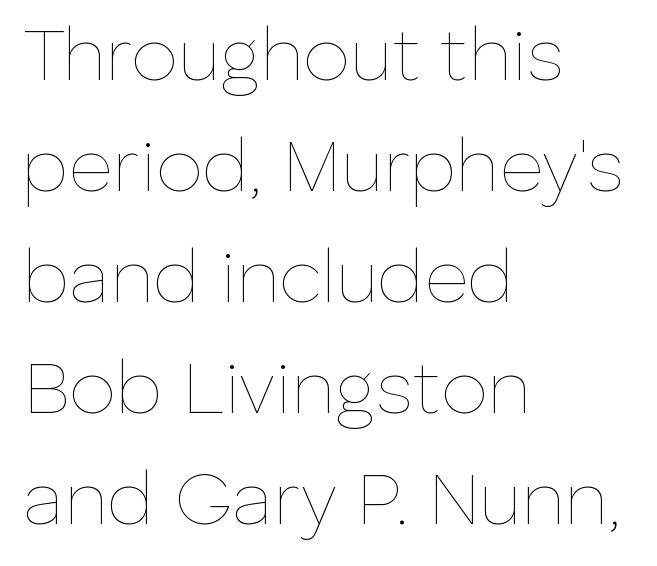
Q: Is the text bold? A: No.
Q: Is the text italic (slanted)? A: No, it is upright.
Q: Is the text underlined? A: No.
Q: How is the paragraph aligned? A: Left-aligned.
Q: Is the spacing between letters normal or unusually wide? A: Normal.
Q: Is the spacing between lines tight, normal or loose? A: Normal.
Q: Width (condensed, normal, or wide)? A: Normal.
Q: Stroke contrast? A: Low.
Q: x-height? A: Medium.
Q: Monospaced? A: No.
